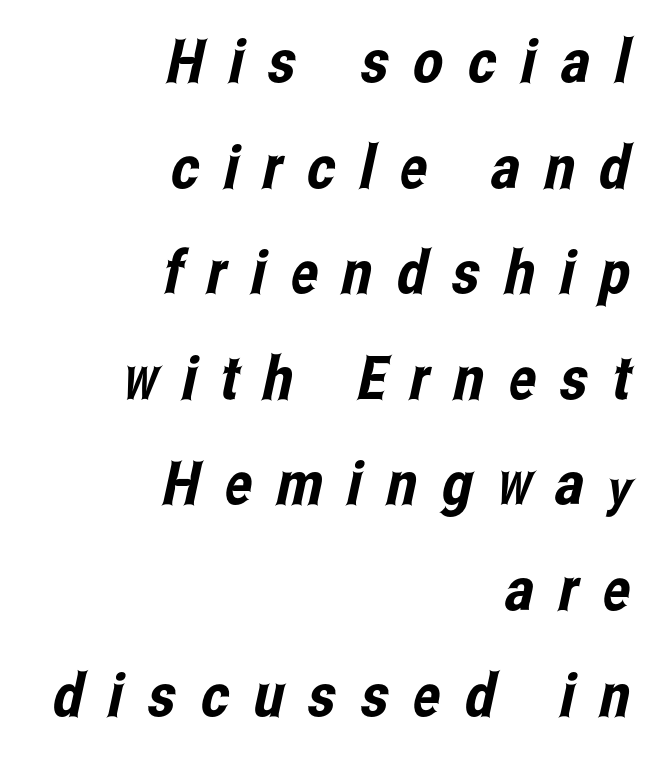
{"serif": "no", "width": "condensed", "stroke_contrast": "low", "x_height": "medium", "monospaced": "no", "underline": "no", "align": "right", "line_spacing_ratio": 1.76, "letter_spacing": "wide", "letter_spacing_em": 0.41, "glyph_px": 60}
